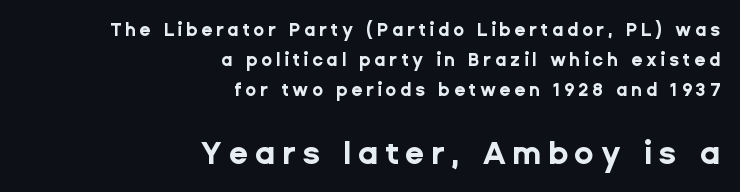
The lettering stays uniformly vertical, giving the passage a roman look. Descenders hang freely into open space. These lines sit exactly where default settings would place them. Nothing sits at the stroke ends, so this counts as sans-serif.
